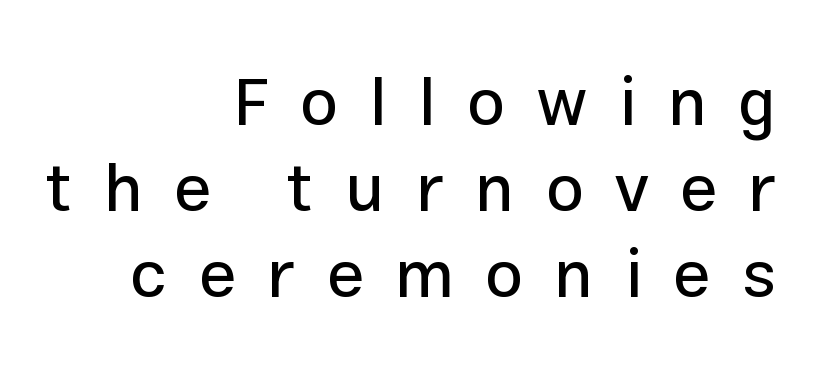
The image shows 67 px sans-serif type, upright; set right-aligned, normal line spacing (1.28x), unusually wide letter spacing (+0.47 em), not underlined; low stroke contrast and a medium x-height.
